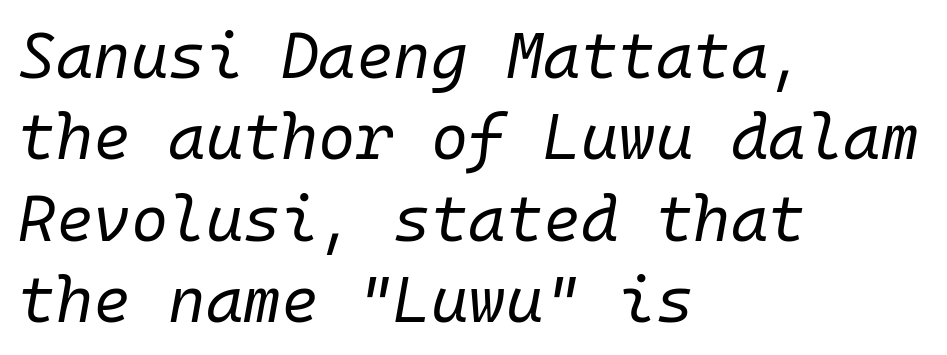
Is this a fixed-width face? Yes — each glyph sits in an identical cell. Nobody touched the tracking dial on this one. Alignment: flush left. Notice how descenders clear the ascenders below comfortably — that's standard leading. Characters are canted at an angle relative to the baseline's perpendicular.
